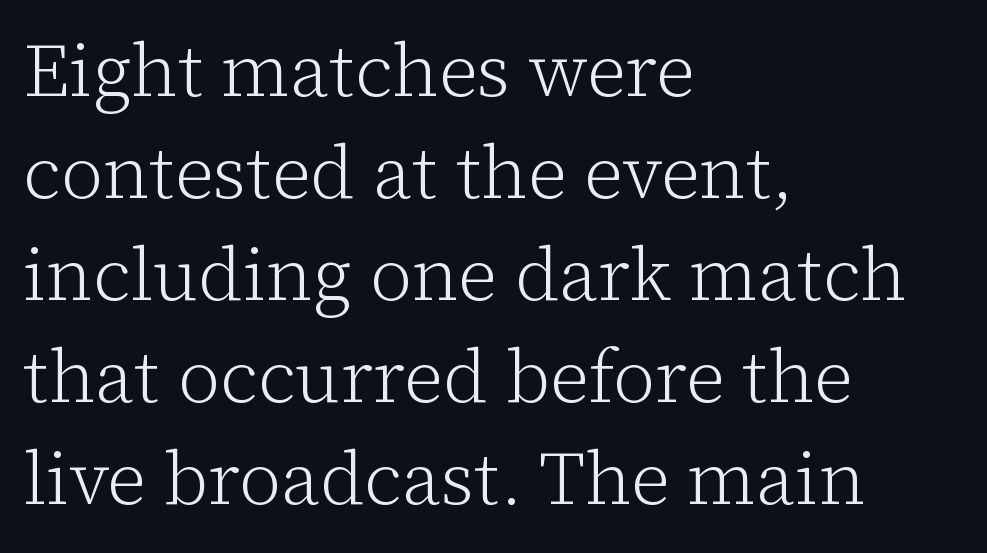
The image shows 74 px light serif type, upright; set left-aligned, normal line spacing (1.38x), normal letter spacing, not underlined; low stroke contrast and a medium x-height.
